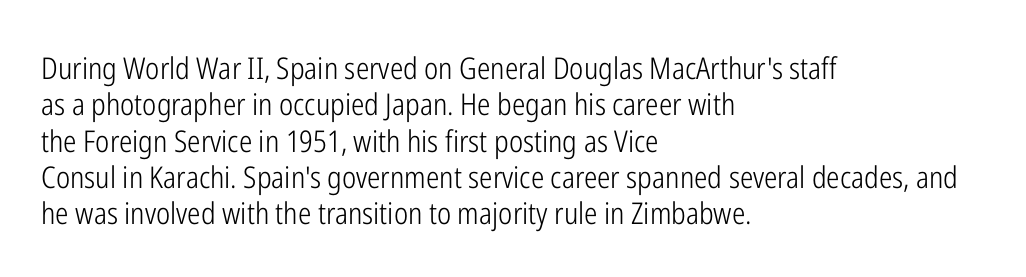
Q: Is the text bold? A: No.
Q: Is the text italic (slanted)? A: No, it is upright.
Q: Is the typeface a serif or a sans-serif typeface? A: Sans-serif.
Q: Is the text underlined? A: No.
Q: How is the paragraph aligned? A: Left-aligned.
Q: Is the spacing between letters normal or unusually wide? A: Normal.
Q: Width (condensed, normal, or wide)? A: Condensed.
Q: Stroke contrast? A: Low.
Q: x-height? A: Medium.
Q: Monospaced? A: No.
